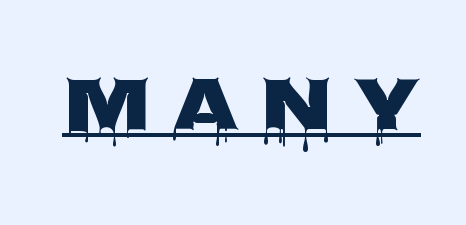
Q: Is the text italic (slanted)? A: No, it is upright.
Q: Is the typeface a serif or a sans-serif typeface? A: Sans-serif.
Q: Is the text underlined? A: Yes.
Q: Is the spacing between letters normal or unusually wide? A: Unusually wide.
Q: Width (condensed, normal, or wide)? A: Wide.
Q: Stroke contrast? A: Low.
Q: x-height? A: Large.
Q: Monospaced? A: No.
